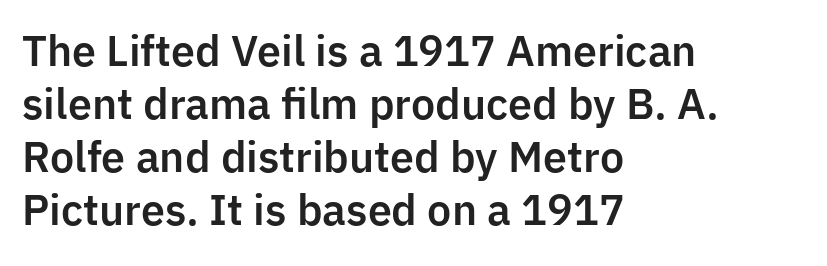
Vertical strokes here are truly vertical. The leading is moderate, giving the passage an even texture. Note the varied advance widths — an 'i' is clearly narrower than an 'm'. Nope, no serifs anywhere on these letters. Observe the ordinary spacing: letters are neighbours, not strangers. These lines stack with their left ends in a neat column.
